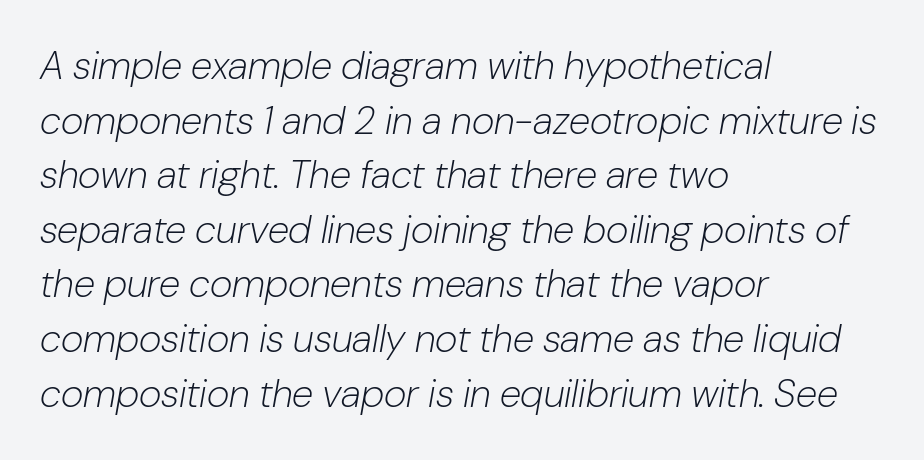
{"italic": "yes", "lean": "right", "slant_degrees": 10, "bold": "no", "weight": "light", "width": "normal", "stroke_contrast": "low", "x_height": "medium", "monospaced": "no", "underline": "no", "align": "left", "line_spacing": "normal", "line_spacing_ratio": 1.4, "letter_spacing": "normal", "letter_spacing_em": 0.0, "glyph_px": 39}
